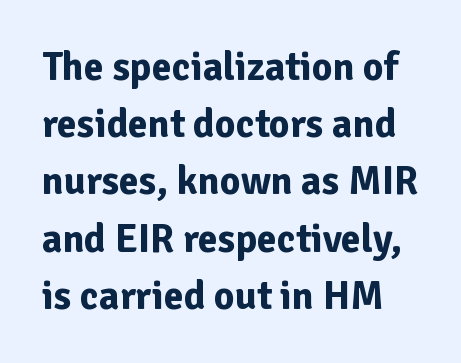
Posture: straight, roman, zero tilt. The face used here is proportionally spaced, like ordinary book or web type. The designer left line spacing at the default. The string is rendered with underlining switched off.
